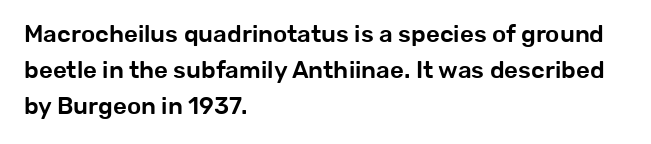
{"italic": "no", "underline": "no", "align": "left", "line_spacing": "normal", "line_spacing_ratio": 1.49, "letter_spacing": "normal", "letter_spacing_em": 0.0, "glyph_px": 24}
